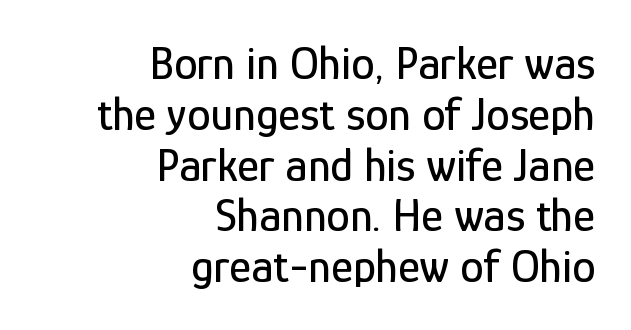
{"serif": "no", "italic": "no", "width": "condensed", "stroke_contrast": "low", "x_height": "medium", "monospaced": "no", "underline": "no", "align": "right", "line_spacing": "tight", "line_spacing_ratio": 1.08, "letter_spacing": "normal", "letter_spacing_em": 0.0, "glyph_px": 47}
